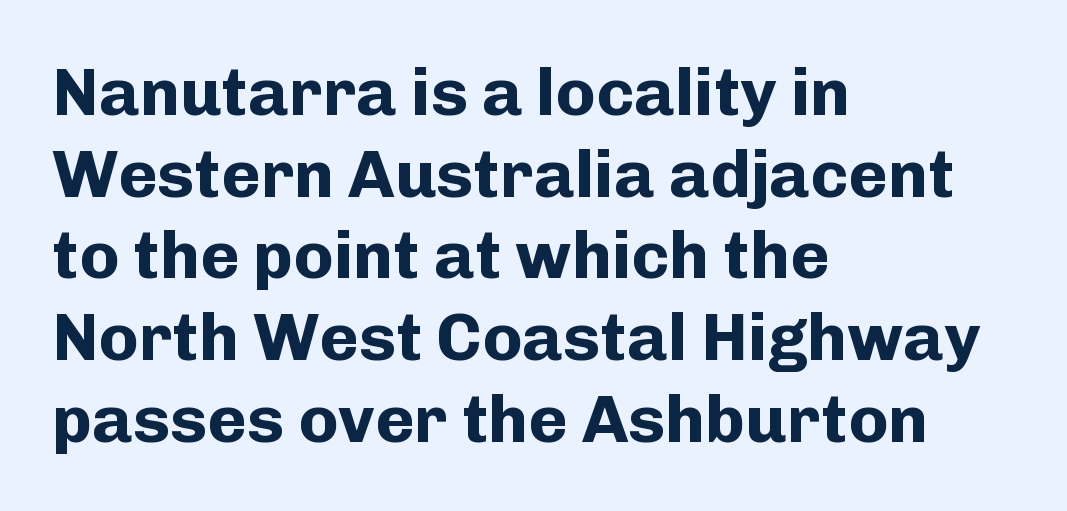
It's the straight-up-and-down kind of type. Do the characters align in a grid? No, the font is proportional. Line beginnings align vertically; line endings do not. Serif or sans? Sans — the stroke terminals are bare.
